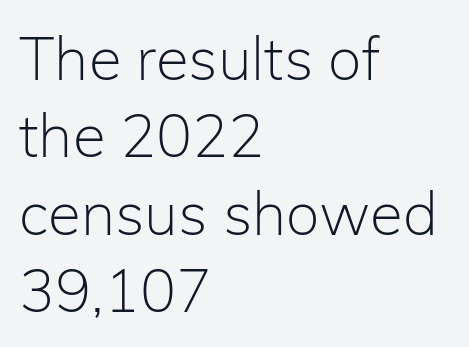
{"serif": "no", "italic": "no", "bold": "no", "weight": "light", "width": "normal", "stroke_contrast": "low", "x_height": "medium", "monospaced": "no", "underline": "no", "align": "left", "line_spacing": "normal", "line_spacing_ratio": 1.29, "letter_spacing": "normal", "letter_spacing_em": 0.0, "glyph_px": 60}
